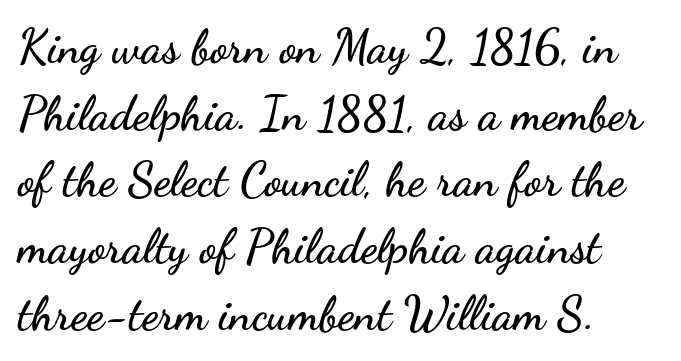
Q: Is the text italic (slanted)? A: Yes.
Q: Is the typeface a serif or a sans-serif typeface? A: Sans-serif.
Q: Is the text underlined? A: No.
Q: How is the paragraph aligned? A: Left-aligned.
Q: Is the spacing between letters normal or unusually wide? A: Normal.
Q: Is the spacing between lines tight, normal or loose? A: Normal.
Q: Width (condensed, normal, or wide)? A: Wide.
Q: Stroke contrast? A: Low.
Q: x-height? A: Small.
Q: Monospaced? A: No.
